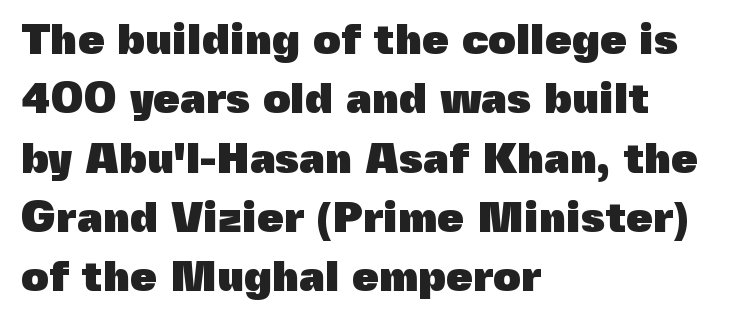
Q: Is the text bold? A: Yes.
Q: Is the text italic (slanted)? A: No, it is upright.
Q: Is the typeface a serif or a sans-serif typeface? A: Sans-serif.
Q: Is the text underlined? A: No.
Q: How is the paragraph aligned? A: Left-aligned.
Q: Is the spacing between letters normal or unusually wide? A: Normal.
Q: Is the spacing between lines tight, normal or loose? A: Normal.
Q: Width (condensed, normal, or wide)? A: Normal.
Q: x-height? A: Medium.
Q: Monospaced? A: No.
